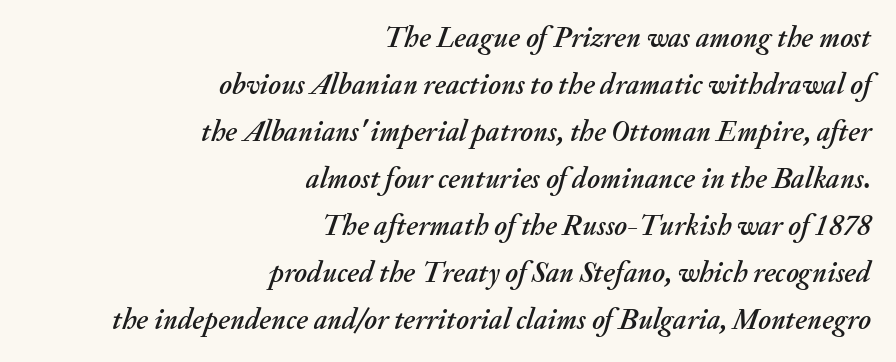
Q: Is the text italic (slanted)? A: Yes, it leans right by about 20 degrees.
Q: Is the text underlined? A: No.
Q: How is the paragraph aligned? A: Right-aligned.
Q: Is the spacing between letters normal or unusually wide? A: Normal.
Q: Is the spacing between lines tight, normal or loose? A: Normal.
Q: Width (condensed, normal, or wide)? A: Normal.
Q: Stroke contrast? A: Medium.
Q: x-height? A: Small.
Q: Monospaced? A: No.
